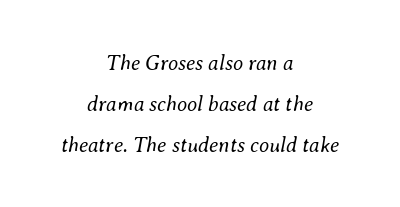
The image shows 21 px text type, italic (leaning right); set centered, loose line spacing (1.95x), normal letter spacing, not underlined.
